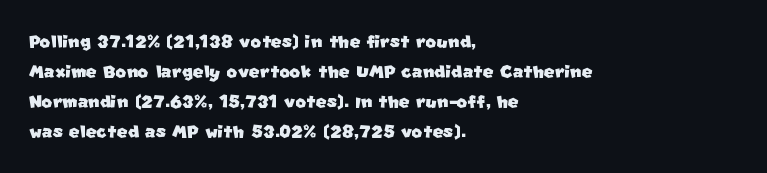
Interline gaps are of average width in this sample. Underlining? Definitely not there. Short note: letters normally spaced. Where is the straight margin? On the left.
